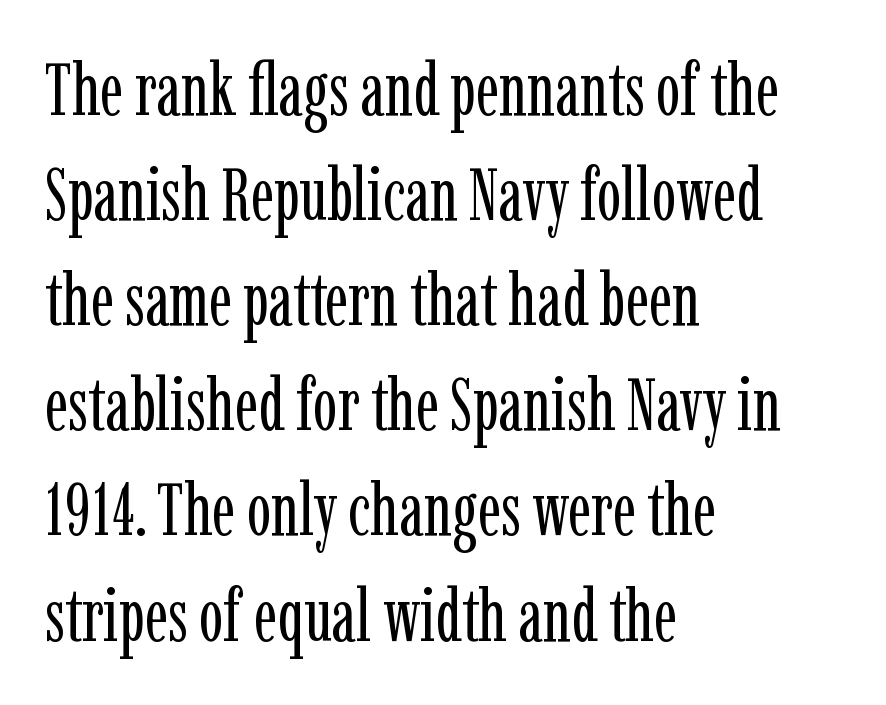
The image shows 73 px regular-weight, condensed serif type, upright; set left-aligned, normal line spacing (1.44x), normal letter spacing, not underlined; low stroke contrast and a medium x-height.
